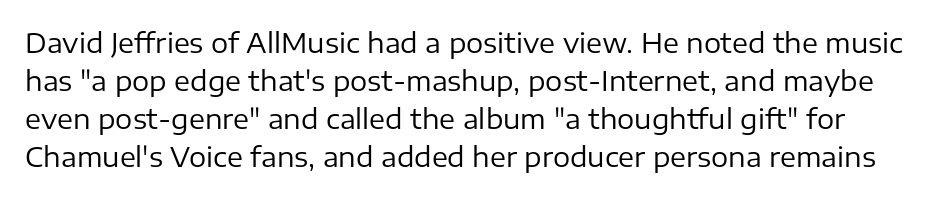
The image shows 27 px text type, upright; set normal line spacing (1.41x), normal letter spacing, not underlined.
